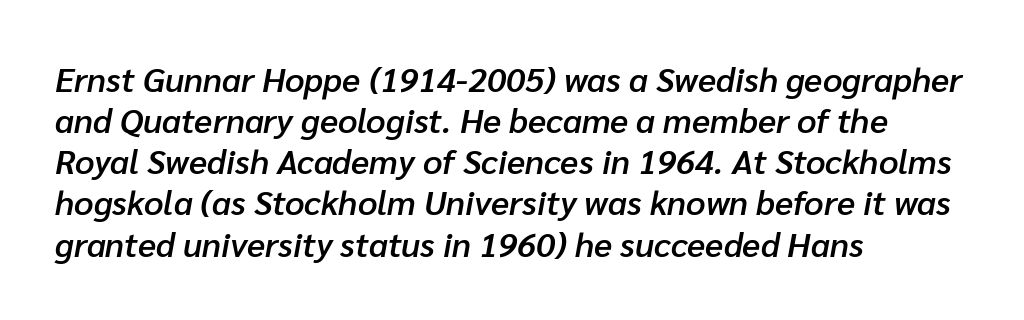
Q: Is the text bold? A: Semi-bold.
Q: Is the text italic (slanted)? A: Yes, it leans right by about 10 degrees.
Q: Is the text underlined? A: No.
Q: How is the paragraph aligned? A: Left-aligned.
Q: Is the spacing between letters normal or unusually wide? A: Normal.
Q: Width (condensed, normal, or wide)? A: Normal.
Q: Stroke contrast? A: Low.
Q: x-height? A: Medium.
Q: Monospaced? A: No.
